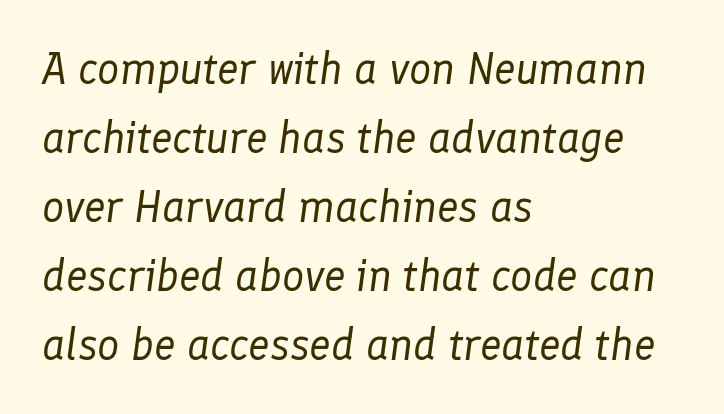
The zone under the glyphs is completely vacant. Casual observation: everything's shoved over to the left. Think standard paragraph weight, or any step lighter than that. The block of text has a typical density, with ordinary space between rows.
